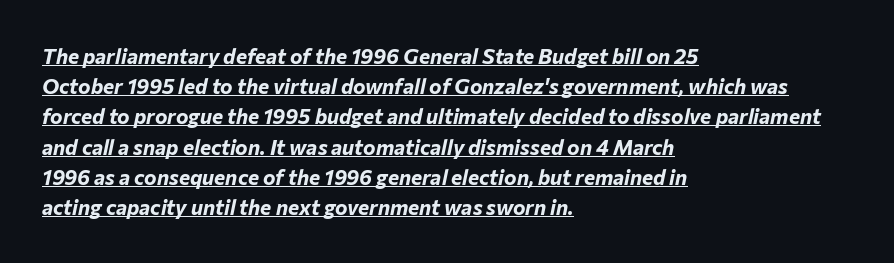
{"italic": "yes", "lean": "right", "slant_degrees": 12, "bold": "yes", "underline": "yes", "align": "left", "line_spacing": "normal", "line_spacing_ratio": 1.44, "letter_spacing": "normal", "letter_spacing_em": 0.0, "glyph_px": 21}
